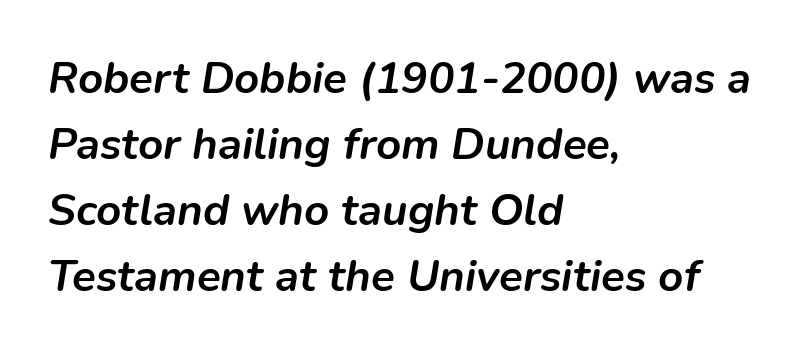
Q: Is the text bold? A: Yes.
Q: Is the text italic (slanted)? A: Yes, it leans right by about 9 degrees.
Q: Is the text underlined? A: No.
Q: How is the paragraph aligned? A: Left-aligned.
Q: Is the spacing between letters normal or unusually wide? A: Normal.
Q: Is the spacing between lines tight, normal or loose? A: Normal.
Q: Width (condensed, normal, or wide)? A: Normal.
Q: Stroke contrast? A: Low.
Q: x-height? A: Medium.
Q: Monospaced? A: No.
